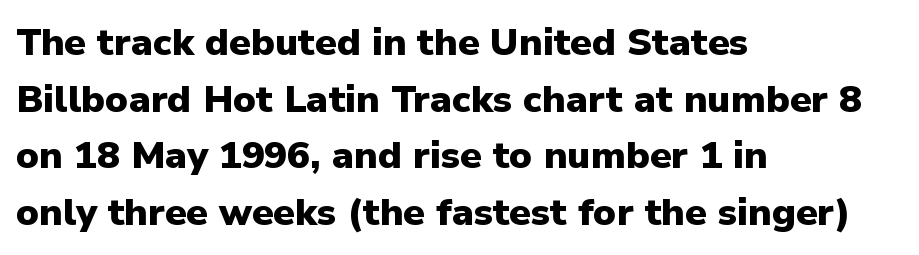
The image shows 38 px heavy sans-serif type, upright; set left-aligned, normal line spacing (1.49x), normal letter spacing, not underlined; low stroke contrast and a medium x-height.
